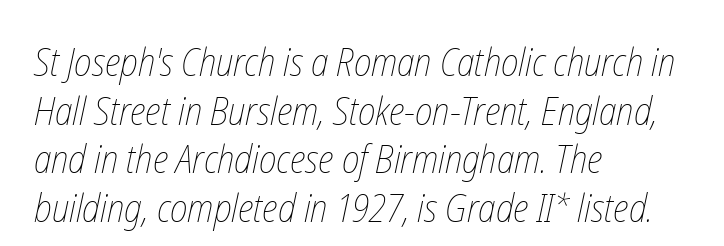
{"bold": "no", "weight": "thin", "width": "condensed", "stroke_contrast": "low", "x_height": "medium", "monospaced": "no", "underline": "no", "align": "left", "line_spacing": "normal", "line_spacing_ratio": 1.25, "letter_spacing": "normal", "letter_spacing_em": 0.0, "glyph_px": 39}
